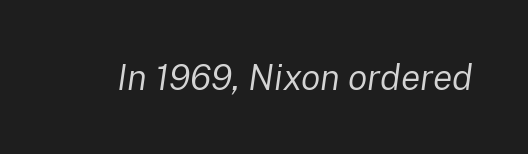
The gaps between neighbouring characters are ordinary and unremarkable. Descenders hang freely into open space. The font's italic variant was chosen for this text. Vertical stems look standard width or narrower in stroke. Varying glyph widths throughout — classic text-font behaviour.
